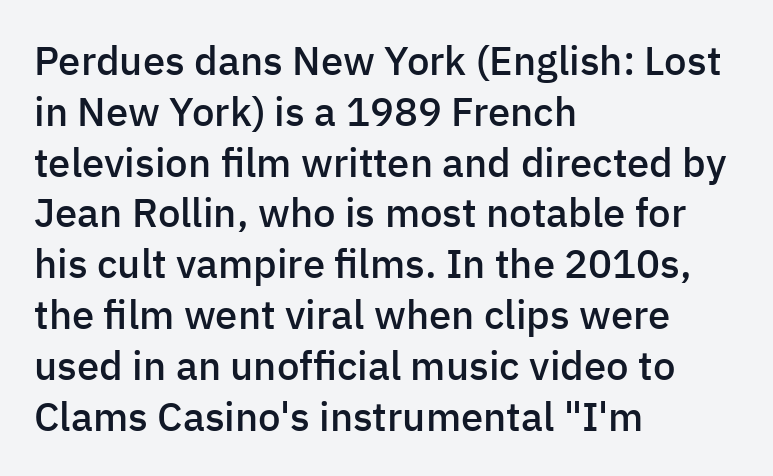
The image shows 40 px semibold sans-serif type, upright; set left-aligned, normal line spacing (1.27x), normal letter spacing, not underlined; low stroke contrast and a medium x-height.
